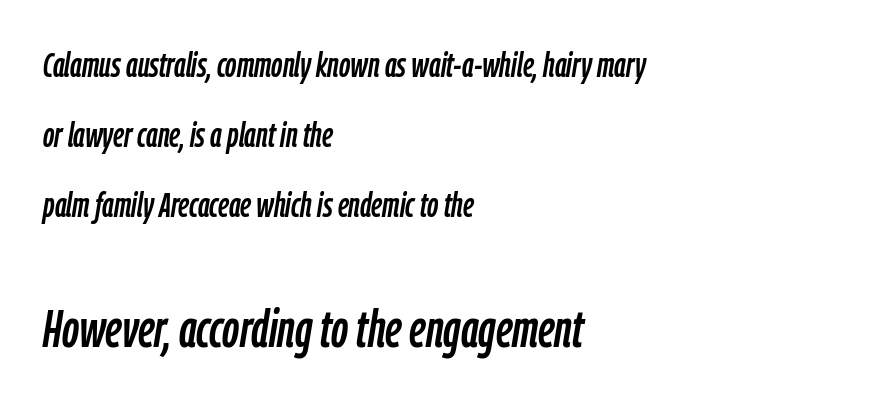
Q: Is the text italic (slanted)? A: Yes, it leans right by about 9 degrees.
Q: Is the text underlined? A: No.
Q: How is the paragraph aligned? A: Left-aligned.
Q: Is the spacing between letters normal or unusually wide? A: Normal.
Q: Is the spacing between lines tight, normal or loose? A: Loose.
Q: Which block of text is set in a larger size, the first (top) or the second (bottom)? A: The second (bottom) one.
Q: Width (condensed, normal, or wide)? A: Condensed.
Q: Stroke contrast? A: Low.
Q: x-height? A: Medium.
Q: Monospaced? A: No.
